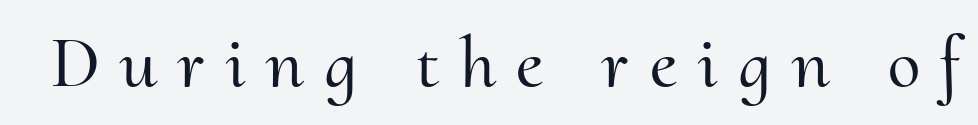
Old-style or modern, the face here clearly has serifs. You could not count columns in this text — the font is proportionally spaced. Underlining? Definitely not there. Someone cranked the tracking dial way up on this one.
